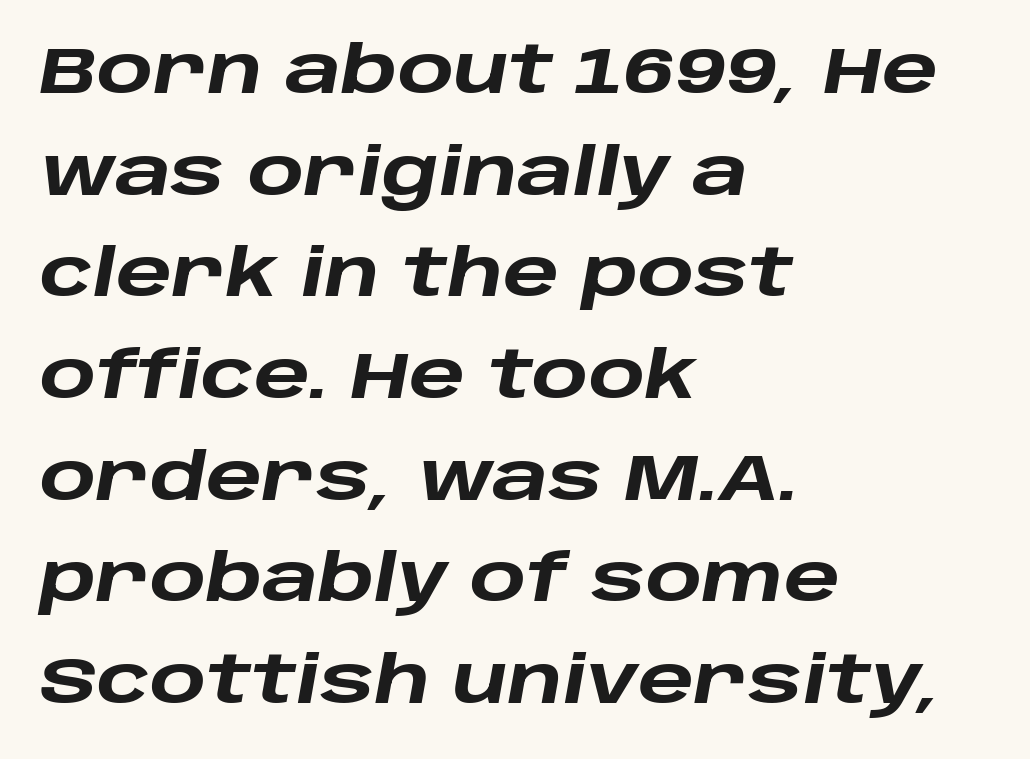
The image shows 66 px heavy, wide type, italic (leaning right); set left-aligned, normal line spacing (1.54x), normal letter spacing, not underlined; low stroke contrast and a large x-height.
